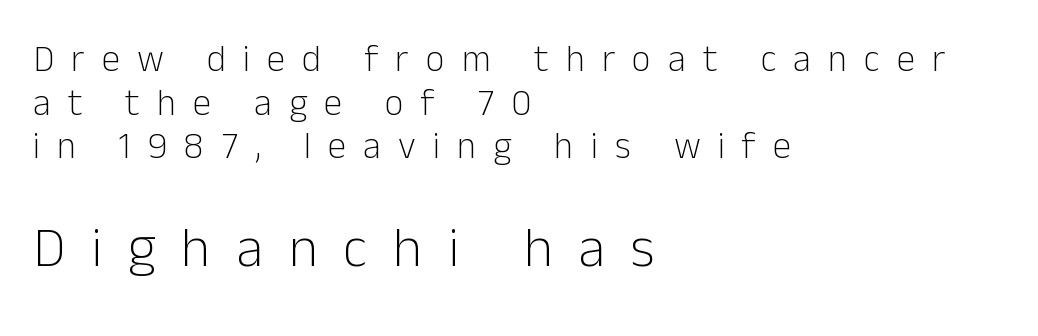
{"serif": "no", "italic": "no", "bold": "no", "weight": "light", "width": "normal", "stroke_contrast": "low", "x_height": "medium", "monospaced": "no", "underline": "no", "align": "left", "line_spacing_ratio": 1.18, "letter_spacing": "wide", "letter_spacing_em": 0.46, "larger_block": "second", "size_ratio": 1.51, "glyph_px": 56}
